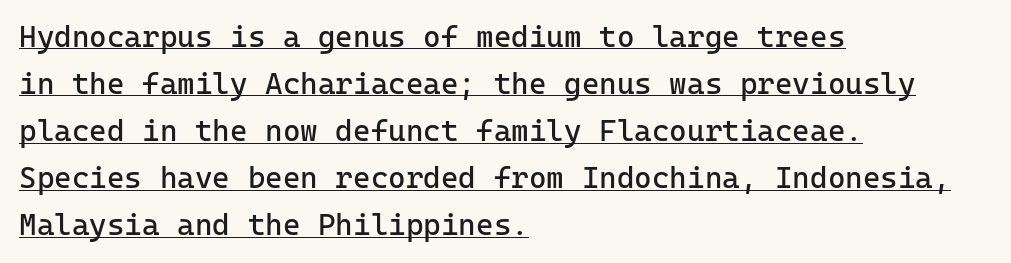
The paragraph shown leans on its left margin. It's the straight-up-and-down kind of type. Characters follow at the spacing the type designer built in. Letters have the restrained weight of plain body copy at most. A typographer would call this underscored text.
